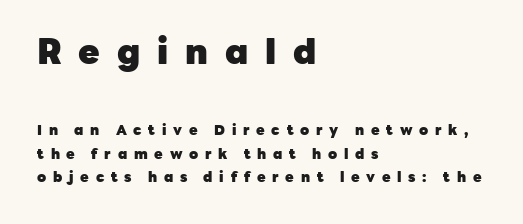
{"serif": "no", "italic": "no", "bold": "yes", "weight": "heavy", "width": "normal", "stroke_contrast": "low", "x_height": "medium", "monospaced": "no", "underline": "no", "align": "left", "line_spacing": "normal", "line_spacing_ratio": 1.69, "letter_spacing": "wide", "letter_spacing_em": 0.48, "larger_block": "first", "size_ratio": 2.5, "glyph_px": 35}
